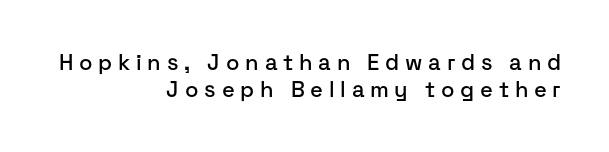
{"italic": "no", "underline": "no", "align": "right", "line_spacing_ratio": 1.22, "letter_spacing": "wide", "letter_spacing_em": 0.26, "glyph_px": 22}
